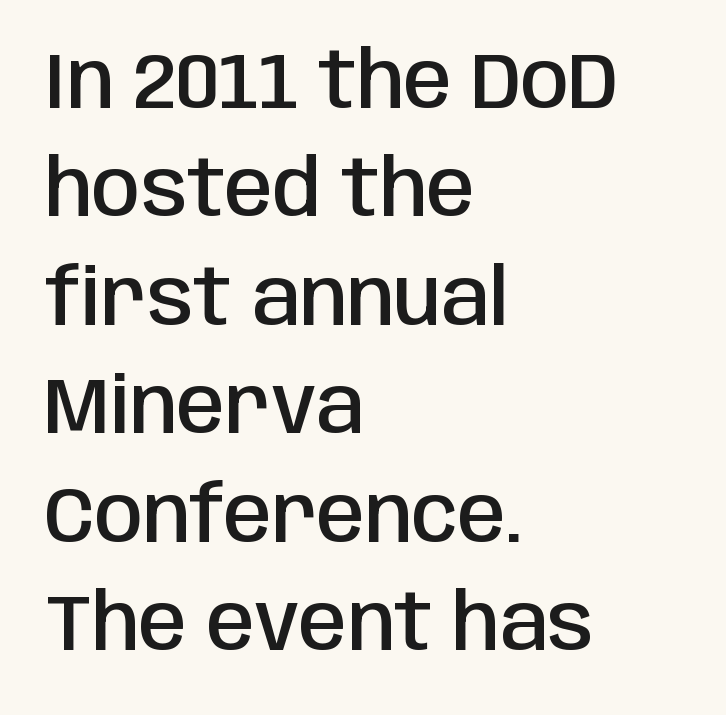
Descender tails drop into unmarked territory. Is there much room between lines? A standard amount, neither cramped nor airy. Each line starts at the same left margin while the right side varies. Firm but not heavy-handed strokes: this text is semibold. Character widths vary here, with narrow letters taking less room than wide ones. The face used here is rendered with its standard letterfit.
